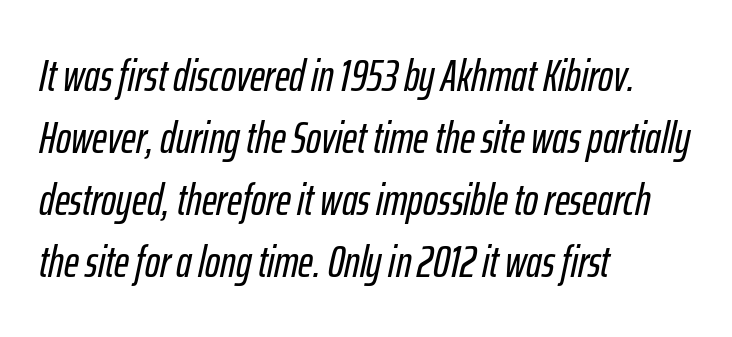
The leading is moderate, giving the passage an even texture. Is this a fixed-width face? No — the glyphs have proportional, varying widths. Alignment: flush left. Posture: slanted.
